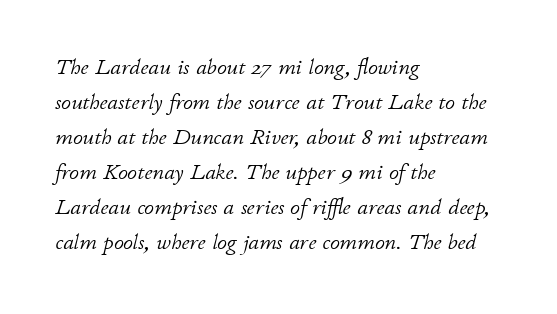
{"italic": "yes", "lean": "right", "slant_degrees": 11, "bold": "no", "underline": "no", "align": "left", "line_spacing": "normal", "line_spacing_ratio": 1.59, "letter_spacing": "normal", "letter_spacing_em": 0.0, "glyph_px": 22}
